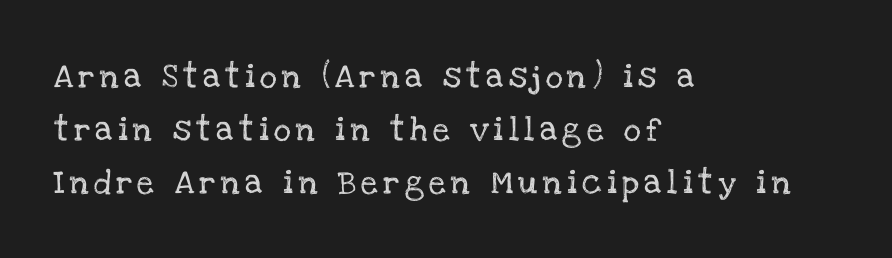
The image shows 24 px text type, upright; set left-aligned, loose line spacing (2.2x), unusually wide letter spacing (+0.22 em), not underlined.
